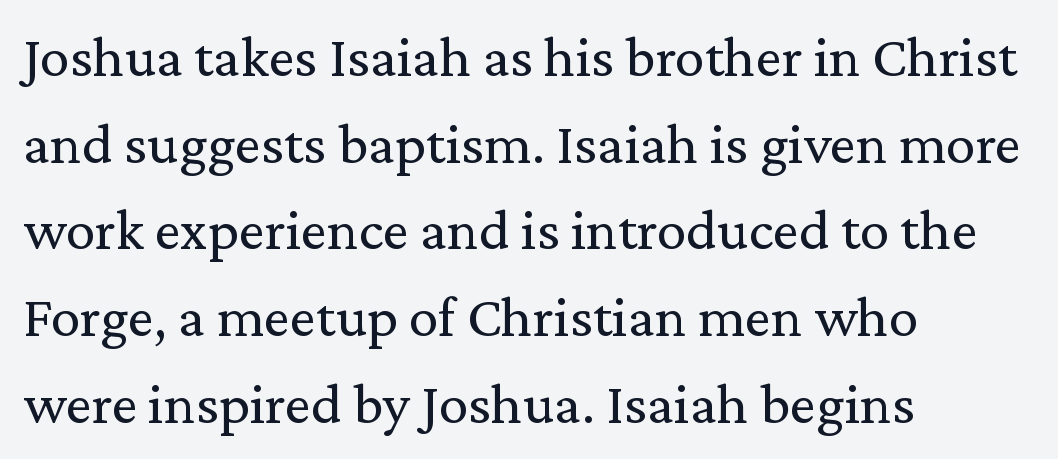
Q: Is the text bold? A: No.
Q: Is the text italic (slanted)? A: No, it is upright.
Q: Is the typeface a serif or a sans-serif typeface? A: Serif.
Q: Is the text underlined? A: No.
Q: How is the paragraph aligned? A: Left-aligned.
Q: Is the spacing between letters normal or unusually wide? A: Normal.
Q: Is the spacing between lines tight, normal or loose? A: Normal.
Q: Width (condensed, normal, or wide)? A: Normal.
Q: Stroke contrast? A: Medium.
Q: x-height? A: Medium.
Q: Monospaced? A: No.
